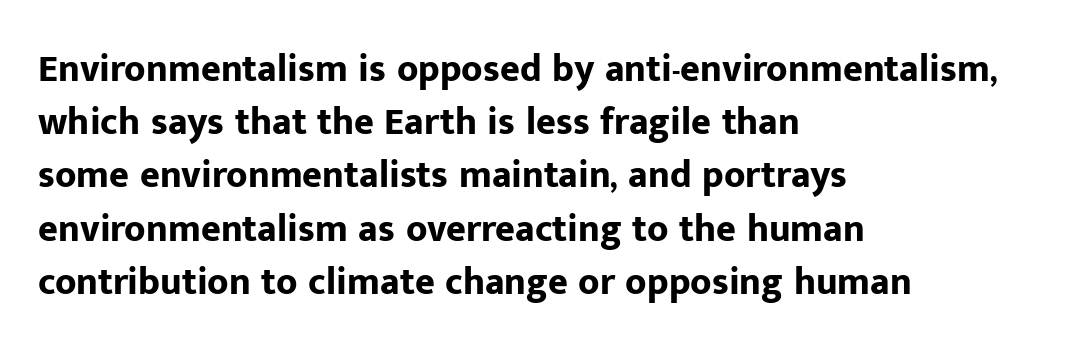
Q: Is the text bold? A: Yes.
Q: Is the text italic (slanted)? A: No, it is upright.
Q: Is the typeface a serif or a sans-serif typeface? A: Sans-serif.
Q: Is the text underlined? A: No.
Q: How is the paragraph aligned? A: Left-aligned.
Q: Is the spacing between letters normal or unusually wide? A: Normal.
Q: Is the spacing between lines tight, normal or loose? A: Normal.
Q: Width (condensed, normal, or wide)? A: Normal.
Q: Stroke contrast? A: Low.
Q: x-height? A: Medium.
Q: Monospaced? A: No.
